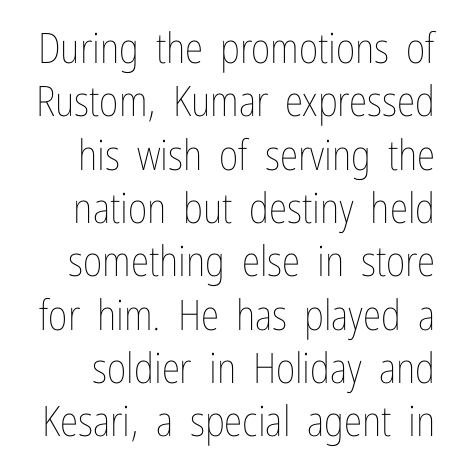
Does extra space separate the letters? No, they use regular spacing. The font is comparable to plain body text, perhaps lighter. Is this a fixed-width face? No — the glyphs have proportional, varying widths. You can tell it's not italic because the verticals are truly vertical. The space beneath each line is pristine and unruled. These lines sit exactly where default settings would place them.
